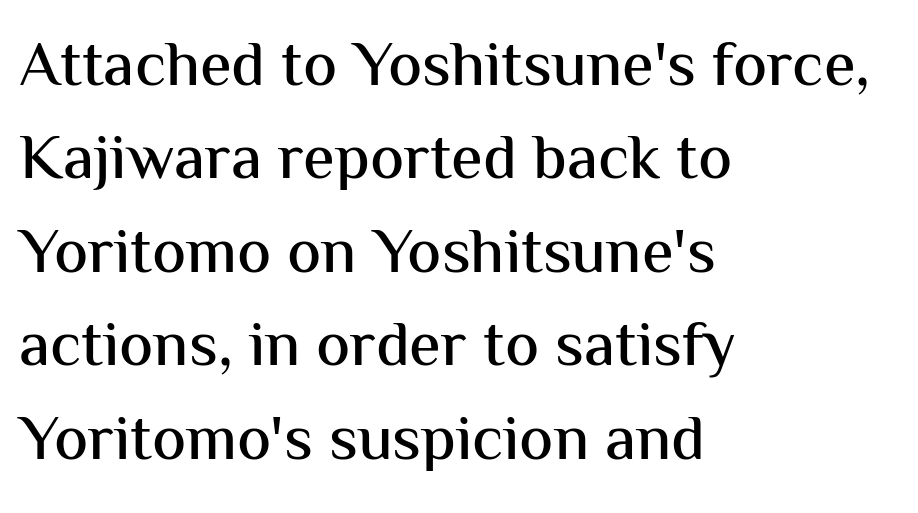
{"serif": "no", "italic": "no", "width": "normal", "stroke_contrast": "medium", "x_height": "medium", "monospaced": "no", "underline": "no", "align": "left", "line_spacing": "normal", "line_spacing_ratio": 1.46, "letter_spacing": "normal", "letter_spacing_em": 0.0, "glyph_px": 64}
